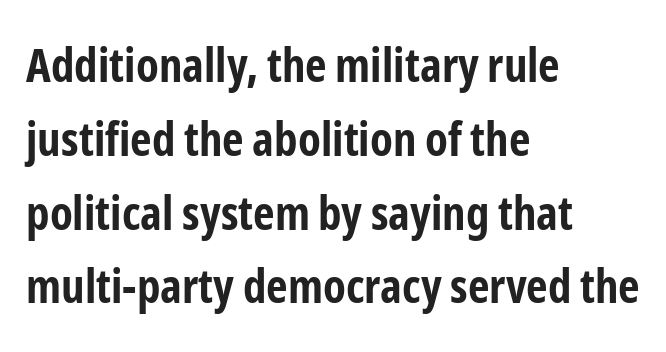
{"serif": "no", "italic": "no", "bold": "yes", "weight": "bold", "width": "condensed", "stroke_contrast": "low", "x_height": "medium", "monospaced": "no", "underline": "no", "align": "left", "line_spacing": "normal", "line_spacing_ratio": 1.57, "letter_spacing": "normal", "letter_spacing_em": 0.0, "glyph_px": 47}
